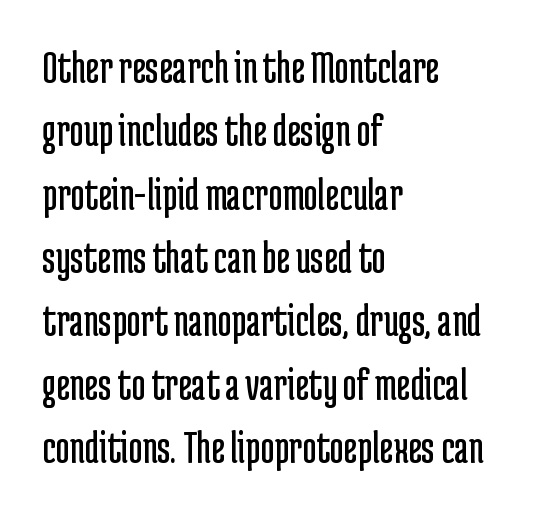
The image shows 48 px regular-weight, condensed sans-serif type, upright; set left-aligned, normal line spacing (1.32x), normal letter spacing, not underlined; low stroke contrast and a medium x-height.
